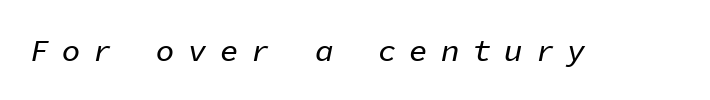
Q: Is the text italic (slanted)? A: Yes, it leans right by about 11 degrees.
Q: Is the text underlined? A: No.
Q: Is the spacing between letters normal or unusually wide? A: Unusually wide.
Q: Width (condensed, normal, or wide)? A: Normal.
Q: Stroke contrast? A: Low.
Q: x-height? A: Medium.
Q: Monospaced? A: Yes.
